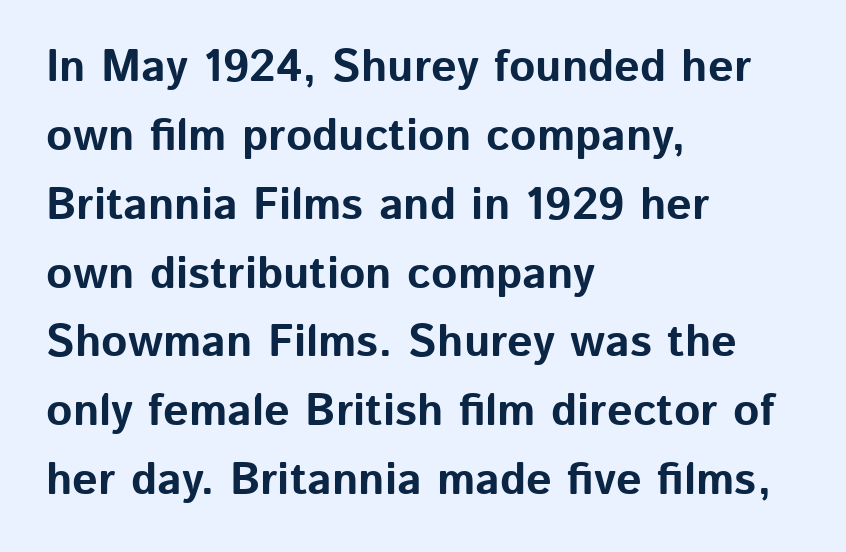
This sample uses plain, unmodified letter spacing. I'd describe the lettering as bold — thick and assertive. Examine the stroke ends and you'll find no serifs. Ascenders rise straight up at ninety degrees. One glance says typical: line gaps are just what's usual. Clear beneath every line of the passage.
